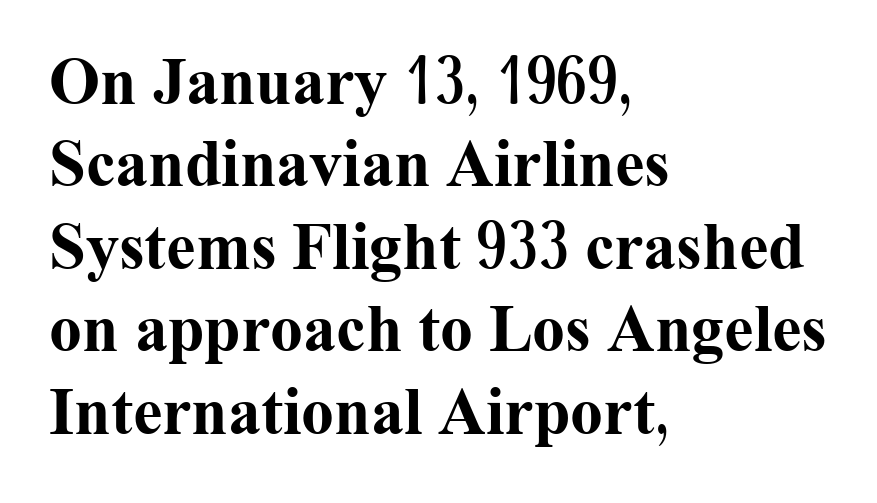
{"serif": "yes", "italic": "no", "bold": "yes", "weight": "bold", "width": "normal", "stroke_contrast": "medium", "x_height": "medium", "monospaced": "no", "underline": "no", "align": "left", "line_spacing": "normal", "line_spacing_ratio": 1.25, "letter_spacing": "normal", "letter_spacing_em": 0.0, "glyph_px": 66}
